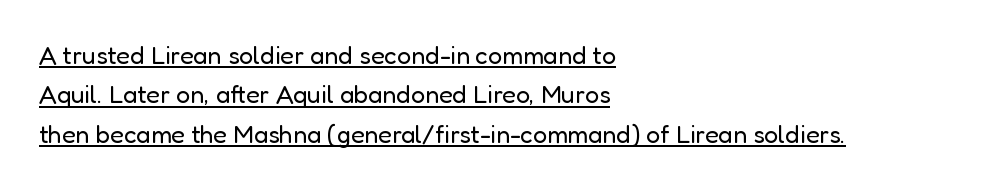
Q: Is the text bold? A: No.
Q: Is the text italic (slanted)? A: No, it is upright.
Q: Is the text underlined? A: Yes.
Q: How is the paragraph aligned? A: Left-aligned.
Q: Is the spacing between letters normal or unusually wide? A: Normal.
Q: Is the spacing between lines tight, normal or loose? A: Normal.
